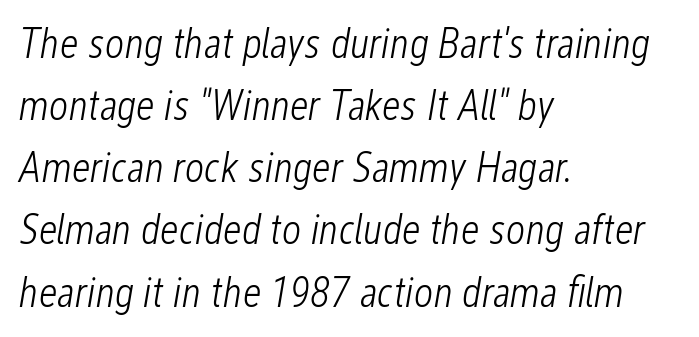
Q: Is the text bold? A: No.
Q: Is the text italic (slanted)? A: Yes, it leans right by about 12 degrees.
Q: Is the text underlined? A: No.
Q: How is the paragraph aligned? A: Left-aligned.
Q: Is the spacing between letters normal or unusually wide? A: Normal.
Q: Is the spacing between lines tight, normal or loose? A: Normal.
Q: Width (condensed, normal, or wide)? A: Condensed.
Q: Stroke contrast? A: Low.
Q: x-height? A: Medium.
Q: Monospaced? A: No.
